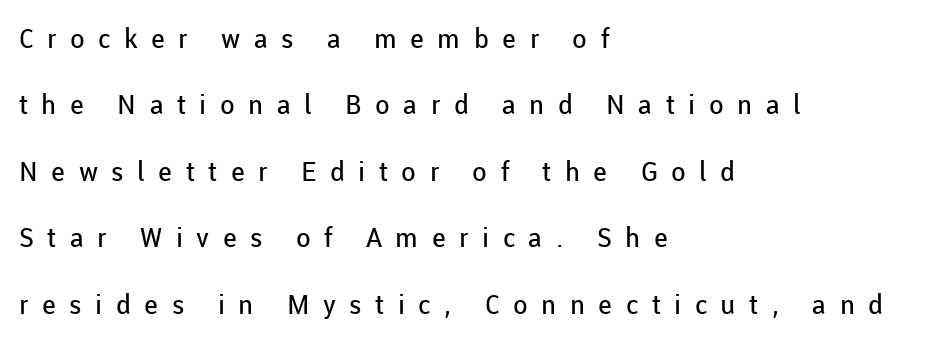
The image shows 27 px text type, upright; set left-aligned, loose line spacing (2.46x), unusually wide letter spacing (+0.5 em), not underlined.
